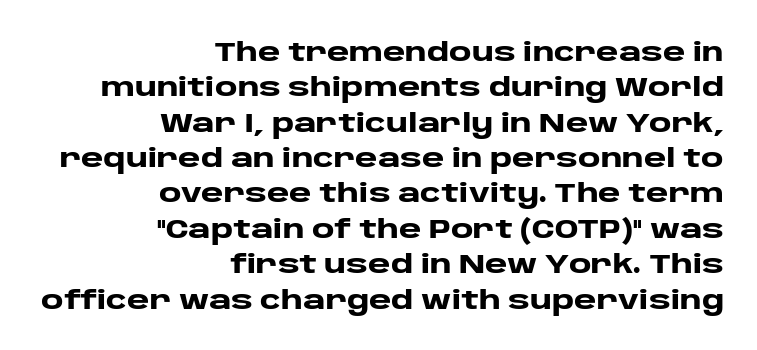
Q: Is the text bold? A: Yes.
Q: Is the text italic (slanted)? A: No, it is upright.
Q: Is the text underlined? A: No.
Q: How is the paragraph aligned? A: Right-aligned.
Q: Is the spacing between letters normal or unusually wide? A: Normal.
Q: Is the spacing between lines tight, normal or loose? A: Normal.
